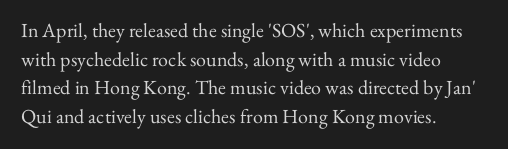
The image shows 20 px text type, upright; set left-aligned, normal line spacing (1.43x), normal letter spacing, not underlined.
